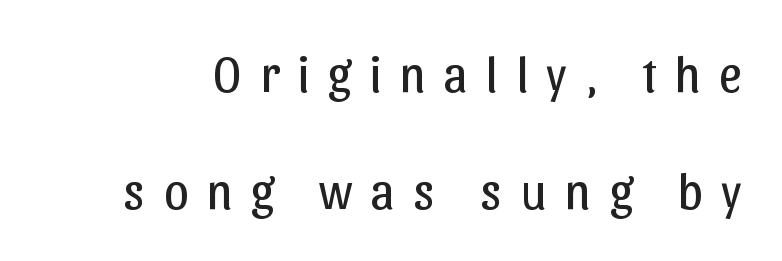
The image shows 50 px regular-weight sans-serif type, upright; set loose line spacing (2.35x), unusually wide letter spacing (+0.36 em), not underlined; low stroke contrast and a medium x-height.
